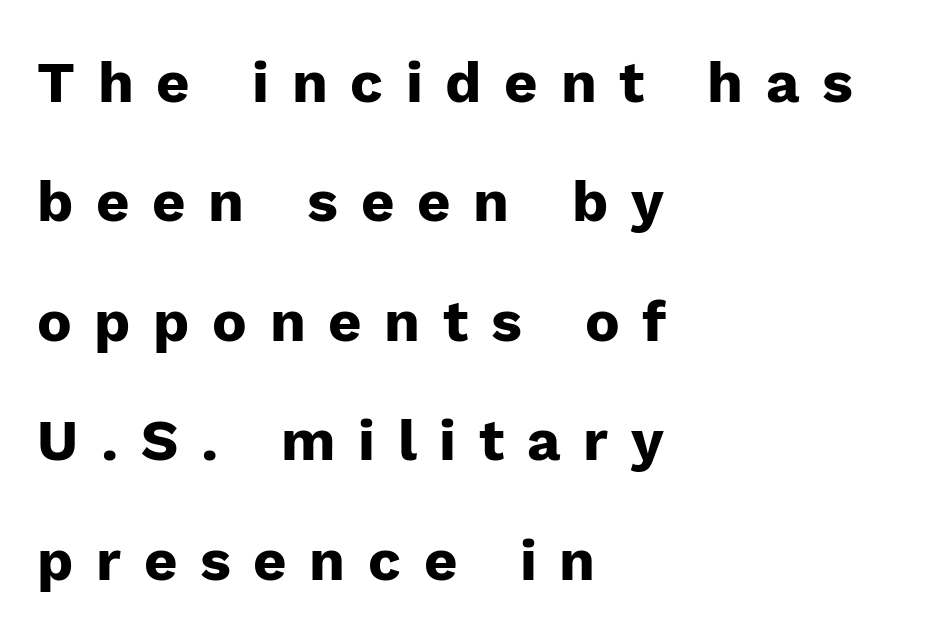
{"serif": "no", "italic": "no", "bold": "yes", "weight": "heavy", "width": "normal", "stroke_contrast": "low", "x_height": "medium", "monospaced": "no", "underline": "no", "align": "left", "line_spacing": "loose", "line_spacing_ratio": 2.06, "letter_spacing": "wide", "letter_spacing_em": 0.39, "glyph_px": 58}
